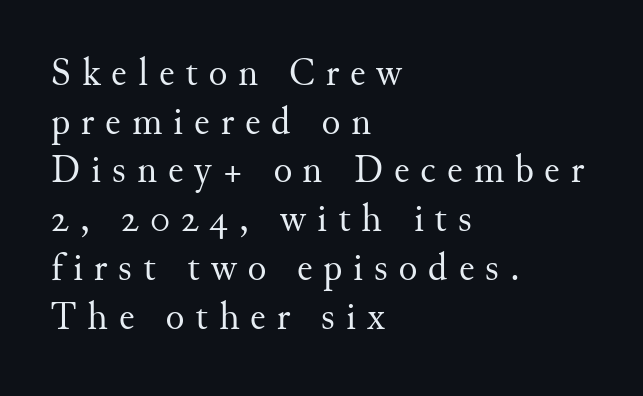
Q: Is the text bold? A: No.
Q: Is the text italic (slanted)? A: No, it is upright.
Q: Is the typeface a serif or a sans-serif typeface? A: Serif.
Q: Is the text underlined? A: No.
Q: How is the paragraph aligned? A: Left-aligned.
Q: Is the spacing between letters normal or unusually wide? A: Unusually wide.
Q: Is the spacing between lines tight, normal or loose? A: Normal.
Q: Width (condensed, normal, or wide)? A: Normal.
Q: Stroke contrast? A: Medium.
Q: x-height? A: Small.
Q: Monospaced? A: No.
